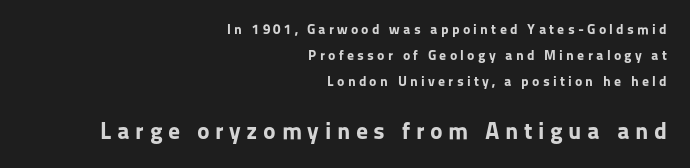
Q: Is the text bold? A: Yes.
Q: Is the text italic (slanted)? A: No, it is upright.
Q: Is the text underlined? A: No.
Q: How is the paragraph aligned? A: Right-aligned.
Q: Is the spacing between letters normal or unusually wide? A: Unusually wide.
Q: Which block of text is set in a larger size, the first (top) or the second (bottom)? A: The second (bottom) one.
